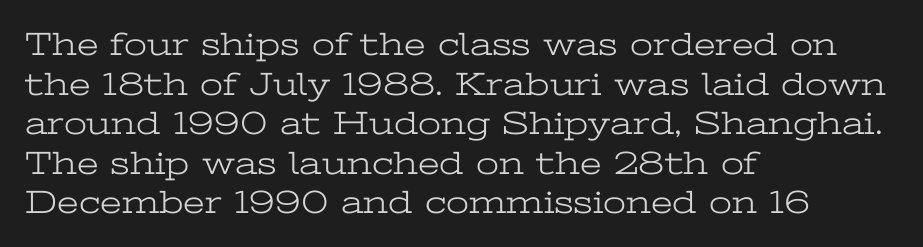
Default kerning and tracking; the words read as compact shapes. Stems and bowls with no extra thickness — not bold. Character widths vary here, with narrow letters taking less room than wide ones. Notice how the stems are strictly vertical — no italics here. The words here are not underlined. Little horizontal feet cap the strokes, marking this as serif type.
